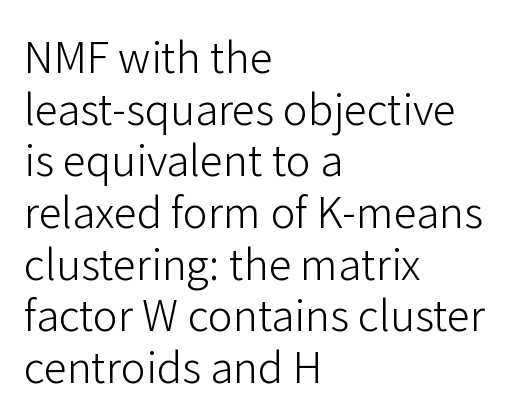
These lines were composed using upright roman letters. Bare-footed words on every line. No chunkiness to these letters — they're not bold. Each letter keeps its own natural width here, so spacing adapts to shape.
